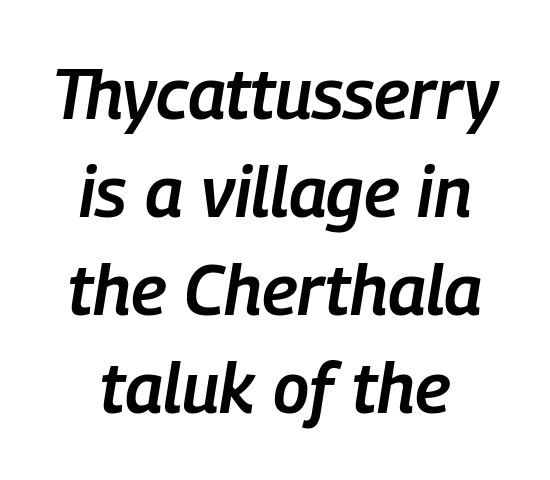
Q: Is the text bold? A: Semi-bold.
Q: Is the text italic (slanted)? A: Yes, it leans right by about 9 degrees.
Q: Is the text underlined? A: No.
Q: Is the spacing between letters normal or unusually wide? A: Normal.
Q: Is the spacing between lines tight, normal or loose? A: Normal.
Q: Width (condensed, normal, or wide)? A: Condensed.
Q: Stroke contrast? A: Low.
Q: x-height? A: Medium.
Q: Monospaced? A: No.
